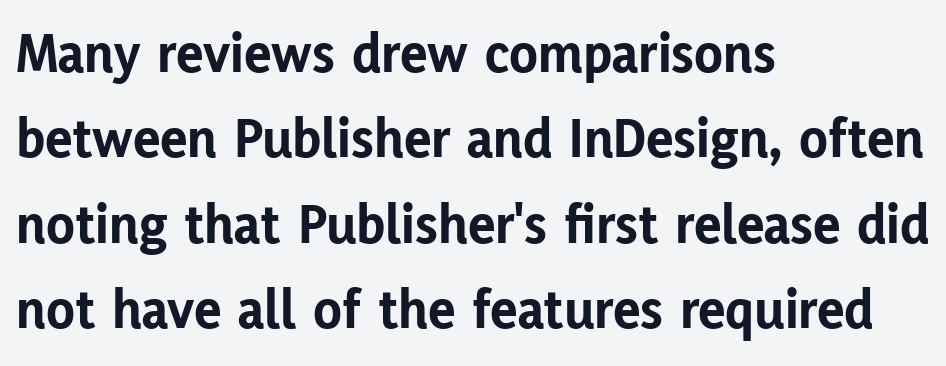
The image shows 58 px bold sans-serif type, upright; set left-aligned, normal line spacing (1.47x), normal letter spacing, not underlined; low stroke contrast and a medium x-height.
